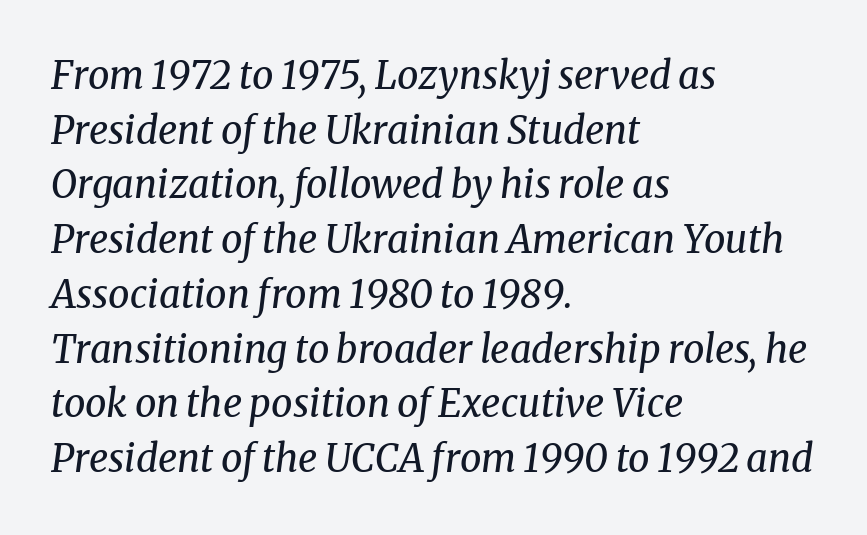
Here the glyphs are tracked normally, forming tight word shapes. No chunkiness to these letters — they're not bold. Lines of text with bare space underneath. Casual observation: everything's shoved over to the left. Notice how the stems are inclined rather than vertical — that's the hallmark of italics.
